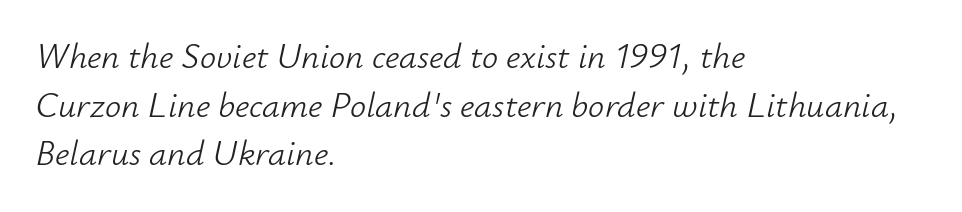
Q: Is the text bold? A: No.
Q: Is the text italic (slanted)? A: Yes, it leans right by about 12 degrees.
Q: Is the text underlined? A: No.
Q: How is the paragraph aligned? A: Left-aligned.
Q: Is the spacing between letters normal or unusually wide? A: Normal.
Q: Is the spacing between lines tight, normal or loose? A: Normal.
Q: Width (condensed, normal, or wide)? A: Normal.
Q: Stroke contrast? A: Low.
Q: x-height? A: Small.
Q: Monospaced? A: No.
